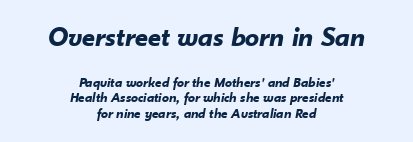
{"italic": "yes", "lean": "right", "slant_degrees": 10, "bold": "yes", "weight": "bold", "width": "normal", "stroke_contrast": "low", "x_height": "small", "monospaced": "no", "underline": "no", "align": "center", "line_spacing": "tight", "line_spacing_ratio": 1.12, "letter_spacing": "normal", "letter_spacing_em": 0.0, "larger_block": "first", "size_ratio": 2.0, "glyph_px": 28}
